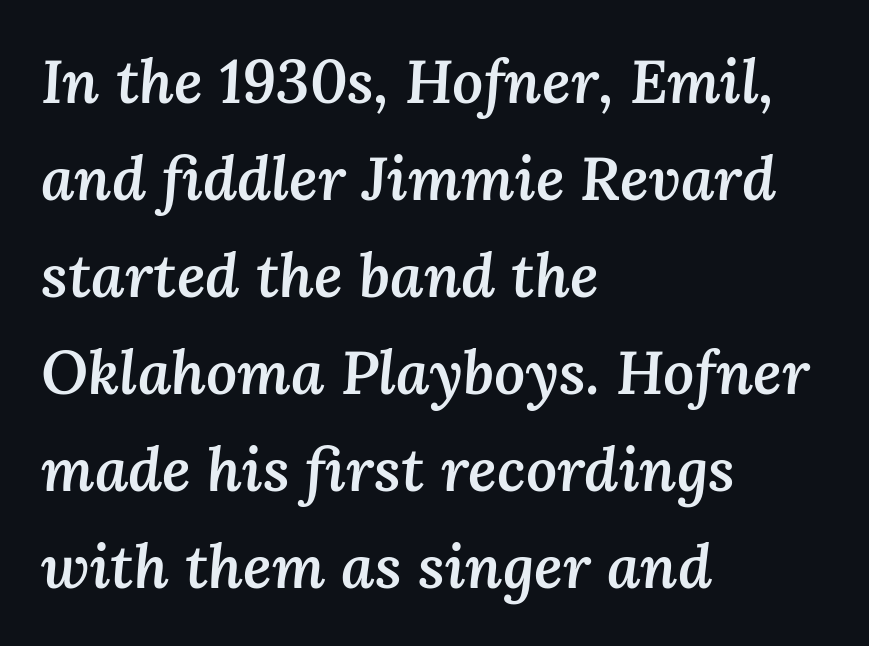
The image shows 61 px semibold type, italic (leaning right); set left-aligned, normal line spacing (1.59x), normal letter spacing, not underlined; medium stroke contrast and a medium x-height.
